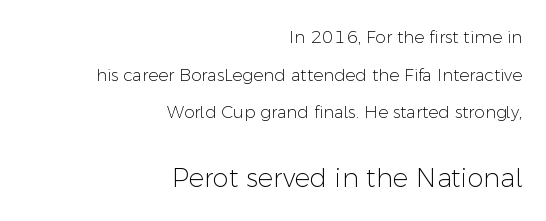
A roman cut, with each character standing at attention. Note: smaller setting up top, larger setting below. Glyph-to-glyph distance matches everyday printed text. Horizontal alignment here is rightward, an uncommon choice for prose.
